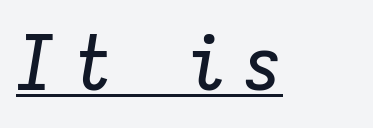
The image shows 76 px condensed type, italic (leaning right), monospaced; set unusually wide letter spacing (+0.25 em), underlined; low stroke contrast and a medium x-height.
